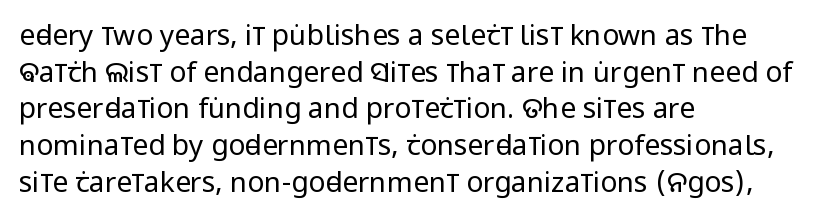
{"serif": "no", "italic": "no", "bold": "no", "weight": "regular", "width": "condensed", "stroke_contrast": "low", "x_height": "large", "monospaced": "no", "underline": "no", "align": "left", "line_spacing": "normal", "line_spacing_ratio": 1.31, "letter_spacing": "normal", "letter_spacing_em": 0.0, "glyph_px": 28}
